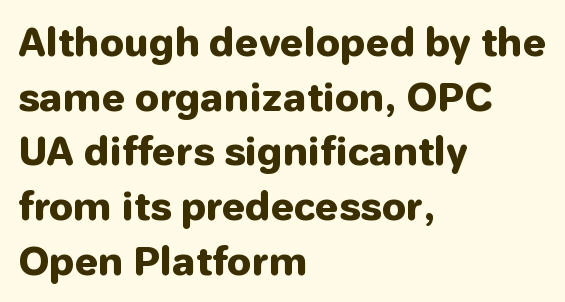
Q: Is the text bold? A: Yes.
Q: Is the text italic (slanted)? A: No, it is upright.
Q: Is the typeface a serif or a sans-serif typeface? A: Sans-serif.
Q: Is the text underlined? A: No.
Q: How is the paragraph aligned? A: Left-aligned.
Q: Is the spacing between letters normal or unusually wide? A: Normal.
Q: Is the spacing between lines tight, normal or loose? A: Normal.
Q: Width (condensed, normal, or wide)? A: Normal.
Q: Stroke contrast? A: Low.
Q: x-height? A: Medium.
Q: Monospaced? A: No.
